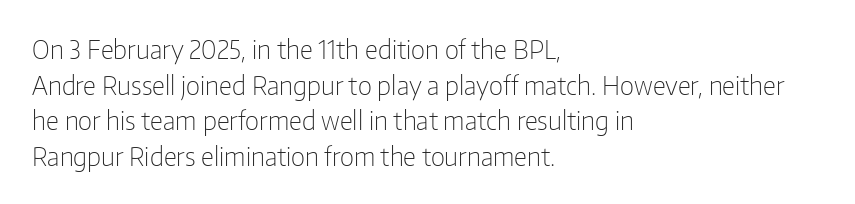
The line texture is even and compact thanks to regular tracking. Honestly, the row spacing looks completely unremarkable. Every row of glyphs begins at an identical x-position on the left. The letters stand straight up with perfectly vertical stems. Stroke thickness stays within the range of a standard reading face or lighter. Unmarked baselines from the first word to the last.
